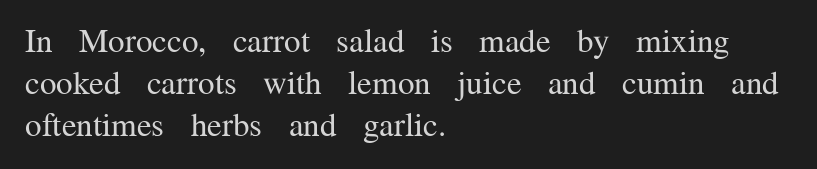
Q: Is the text bold? A: No.
Q: Is the text italic (slanted)? A: No, it is upright.
Q: Is the typeface a serif or a sans-serif typeface? A: Serif.
Q: Is the text underlined? A: No.
Q: How is the paragraph aligned? A: Left-aligned.
Q: Is the spacing between letters normal or unusually wide? A: Normal.
Q: Is the spacing between lines tight, normal or loose? A: Normal.
Q: Width (condensed, normal, or wide)? A: Normal.
Q: Stroke contrast? A: Medium.
Q: x-height? A: Medium.
Q: Monospaced? A: No.
